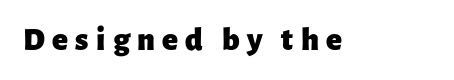
Q: Is the text bold? A: Yes.
Q: Is the text italic (slanted)? A: No, it is upright.
Q: Is the typeface a serif or a sans-serif typeface? A: Sans-serif.
Q: Is the text underlined? A: No.
Q: Is the spacing between letters normal or unusually wide? A: Unusually wide.
Q: Width (condensed, normal, or wide)? A: Normal.
Q: Stroke contrast? A: Low.
Q: x-height? A: Medium.
Q: Monospaced? A: No.
